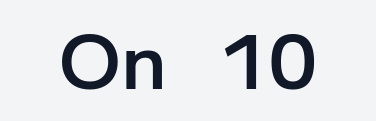
The image shows 74 px semibold sans-serif type, upright; set normal letter spacing, not underlined; low stroke contrast and a medium x-height.
